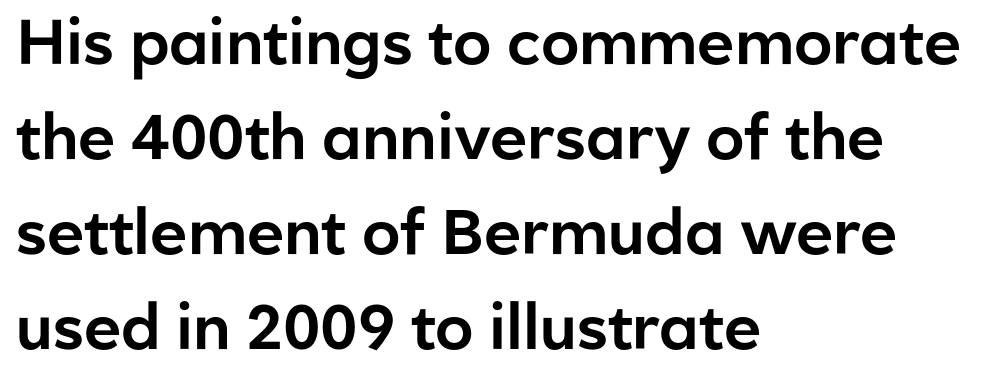
Q: Is the text italic (slanted)? A: No, it is upright.
Q: Is the typeface a serif or a sans-serif typeface? A: Sans-serif.
Q: Is the text underlined? A: No.
Q: How is the paragraph aligned? A: Left-aligned.
Q: Is the spacing between letters normal or unusually wide? A: Normal.
Q: Is the spacing between lines tight, normal or loose? A: Normal.
Q: Width (condensed, normal, or wide)? A: Normal.
Q: Stroke contrast? A: Low.
Q: x-height? A: Medium.
Q: Monospaced? A: No.
